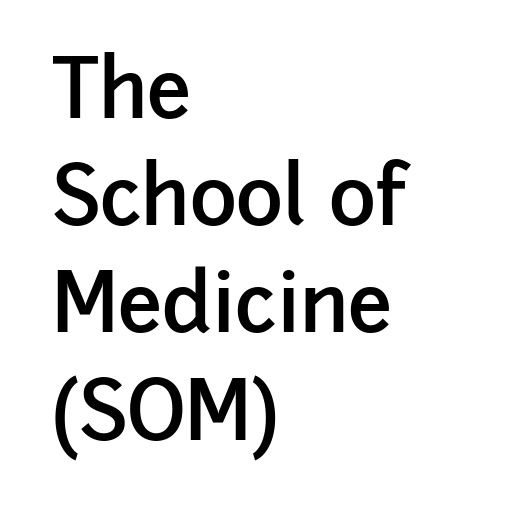
Note the varied advance widths — an 'i' is clearly narrower than an 'm'. Words float on clear page, feet unadorned. The letters carry no serifs — their stems end cleanly without finishing strokes. When letters stand straight like this, we call the style roman or upright. Every row of glyphs begins at an identical x-position on the left. Notice how descenders clear the ascenders below comfortably — that's standard leading.
